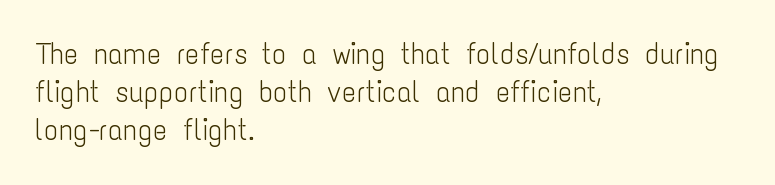
Q: Is the text bold? A: No.
Q: Is the text italic (slanted)? A: No, it is upright.
Q: Is the typeface a serif or a sans-serif typeface? A: Sans-serif.
Q: Is the text underlined? A: No.
Q: How is the paragraph aligned? A: Left-aligned.
Q: Is the spacing between letters normal or unusually wide? A: Normal.
Q: Is the spacing between lines tight, normal or loose? A: Normal.
Q: Width (condensed, normal, or wide)? A: Condensed.
Q: Stroke contrast? A: Low.
Q: x-height? A: Medium.
Q: Monospaced? A: No.
